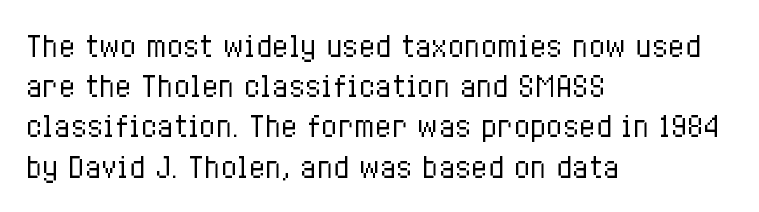
Q: Is the text bold? A: No.
Q: Is the text italic (slanted)? A: No, it is upright.
Q: Is the text underlined? A: No.
Q: How is the paragraph aligned? A: Left-aligned.
Q: Is the spacing between letters normal or unusually wide? A: Normal.
Q: Is the spacing between lines tight, normal or loose? A: Normal.
